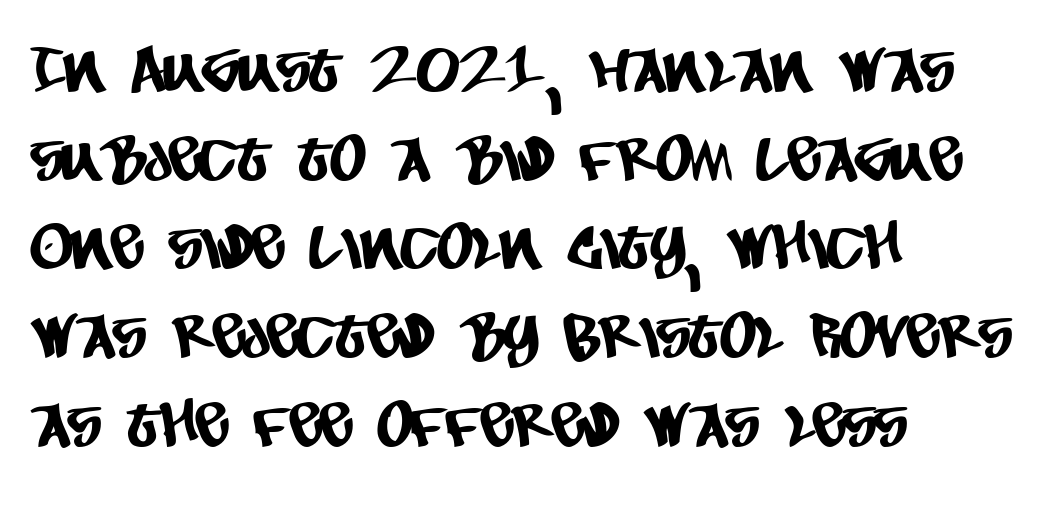
The image shows 62 px condensed sans-serif type; set left-aligned, normal line spacing (1.43x), normal letter spacing, not underlined; low stroke contrast and a large x-height.
